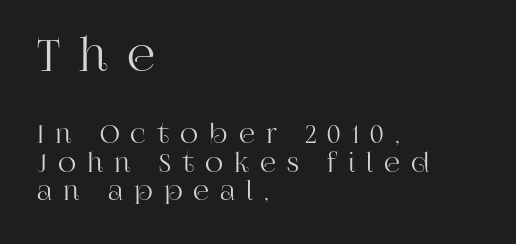
The image shows 44 px serif type, upright; set left-aligned, tight line spacing (1.15x), unusually wide letter spacing (+0.44 em), not underlined; the first (top) block is 1.76x larger; high stroke contrast and a large x-height.
